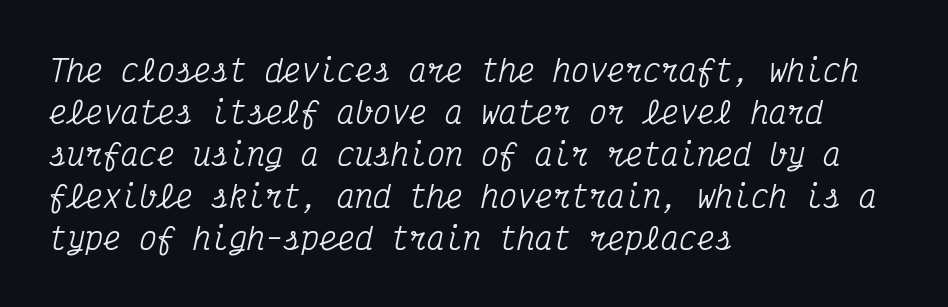
Q: Is the text italic (slanted)? A: Yes, it leans right by about 12 degrees.
Q: Is the typeface a serif or a sans-serif typeface? A: Serif.
Q: Is the text underlined? A: No.
Q: How is the paragraph aligned? A: Left-aligned.
Q: Is the spacing between letters normal or unusually wide? A: Normal.
Q: Is the spacing between lines tight, normal or loose? A: Normal.
Q: Width (condensed, normal, or wide)? A: Condensed.
Q: Stroke contrast? A: Medium.
Q: x-height? A: Medium.
Q: Monospaced? A: Yes.
